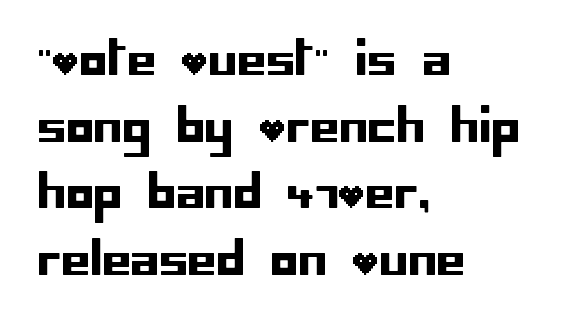
The image shows 46 px sans-serif type, upright; set left-aligned, normal line spacing (1.45x), normal letter spacing, not underlined; low stroke contrast and a large x-height.
